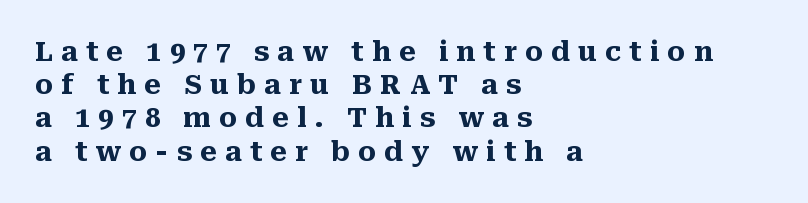
{"italic": "no", "bold": "yes", "underline": "no", "align": "left", "line_spacing_ratio": 1.23, "letter_spacing": "wide", "letter_spacing_em": 0.3, "glyph_px": 27}
